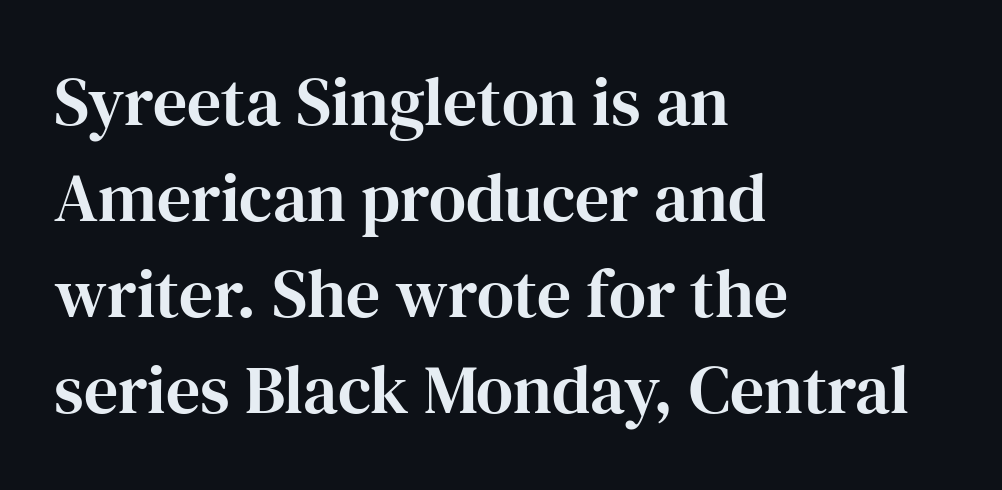
{"serif": "yes", "italic": "no", "width": "normal", "stroke_contrast": "high", "x_height": "medium", "monospaced": "no", "underline": "no", "align": "left", "line_spacing": "normal", "line_spacing_ratio": 1.41, "letter_spacing": "normal", "letter_spacing_em": 0.0, "glyph_px": 68}
